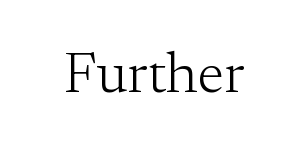
The image shows 58 px light serif type, upright; set normal letter spacing, not underlined; medium stroke contrast and a small x-height.
